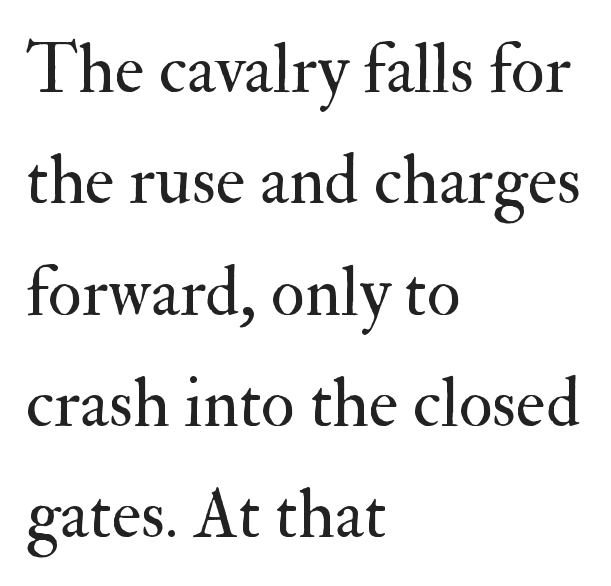
{"serif": "yes", "italic": "no", "bold": "no", "weight": "regular", "width": "normal", "stroke_contrast": "medium", "x_height": "small", "monospaced": "no", "underline": "no", "align": "left", "line_spacing": "normal", "line_spacing_ratio": 1.59, "letter_spacing": "normal", "letter_spacing_em": 0.0, "glyph_px": 70}
